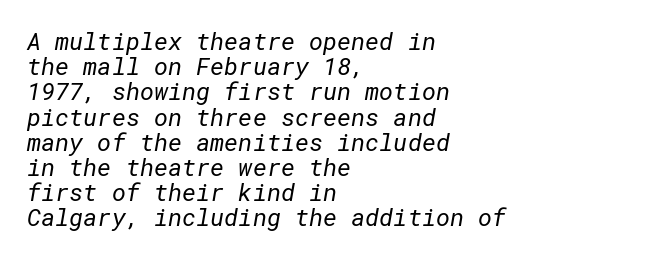
Q: Is the text bold? A: No.
Q: Is the text underlined? A: No.
Q: How is the paragraph aligned? A: Left-aligned.
Q: Is the spacing between letters normal or unusually wide? A: Normal.
Q: Is the spacing between lines tight, normal or loose? A: Tight.
